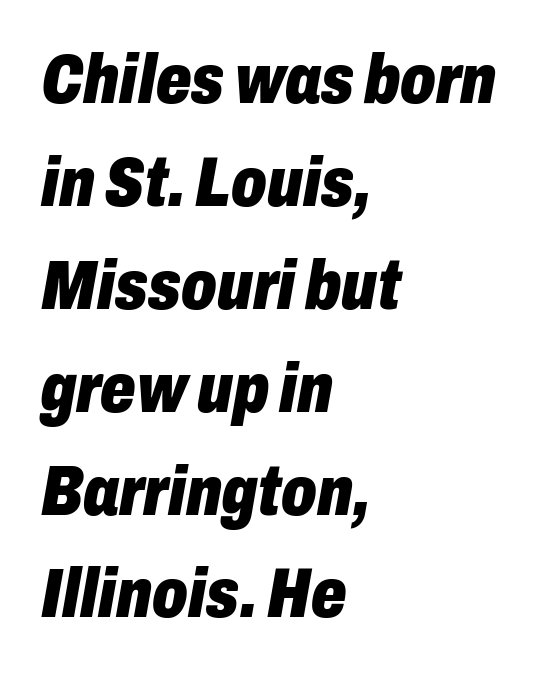
Q: Is the text bold? A: Yes.
Q: Is the text italic (slanted)? A: Yes, it leans right by about 10 degrees.
Q: Is the text underlined? A: No.
Q: How is the paragraph aligned? A: Left-aligned.
Q: Is the spacing between letters normal or unusually wide? A: Normal.
Q: Is the spacing between lines tight, normal or loose? A: Normal.
Q: Width (condensed, normal, or wide)? A: Condensed.
Q: Stroke contrast? A: Low.
Q: x-height? A: Medium.
Q: Monospaced? A: No.
